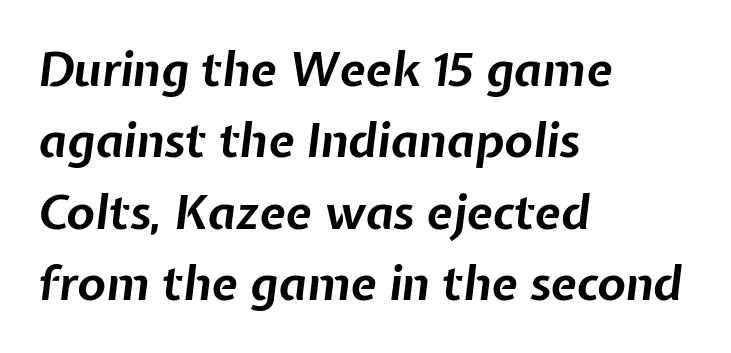
Every letter is thick-stroked: bold, no question. Is this a fixed-width face? No — the glyphs have proportional, varying widths. Typeset ragged right — the left edge is the straight one. The type is set solid horizontally, with unmodified tracking.
